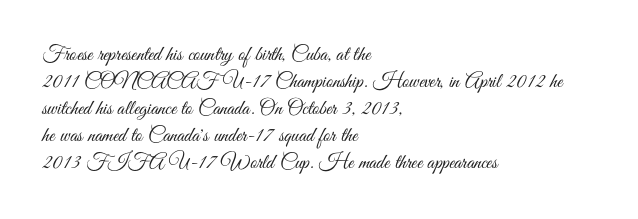
These lines keep a tight, regular rhythm from letter to letter. The rows are spaced the way most documents space them. Nothing heavy about these letters — not bold at all. Check under the words: just untouched page. All the whitespace from short lines collects on the right.
